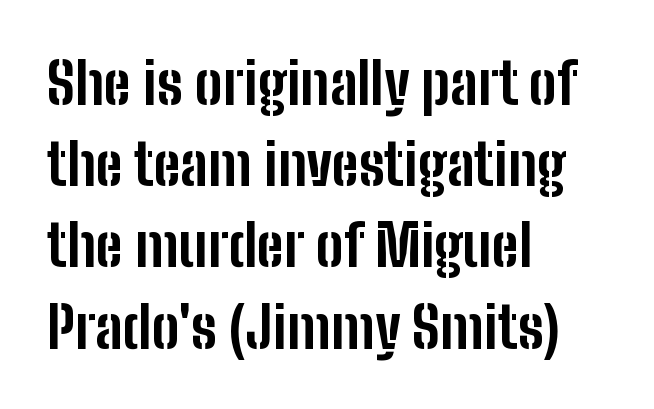
The image shows 58 px bold, condensed sans-serif type, upright; set left-aligned, normal line spacing (1.4x), normal letter spacing, not underlined; low stroke contrast and a medium x-height.
